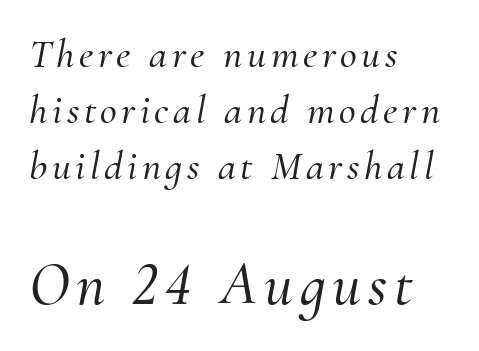
{"serif": "yes", "italic": "yes", "lean": "right", "slant_degrees": 10, "width": "normal", "stroke_contrast": "medium", "x_height": "small", "monospaced": "no", "underline": "no", "align": "left", "line_spacing": "normal", "line_spacing_ratio": 1.36, "larger_block": "second", "size_ratio": 1.51, "glyph_px": 62}
